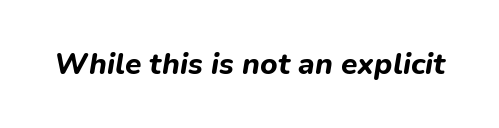
Descenders are the only things crossing below the line. Heavy, bold letterforms. A typesetter would call this zero additional tracking. An italicized treatment has been applied to the whole sample.
